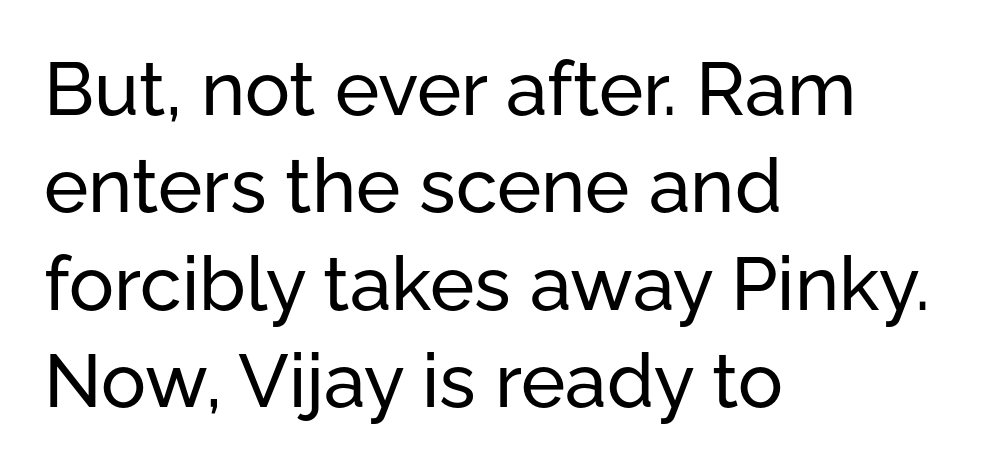
Q: Is the text italic (slanted)? A: No, it is upright.
Q: Is the typeface a serif or a sans-serif typeface? A: Sans-serif.
Q: Is the text underlined? A: No.
Q: How is the paragraph aligned? A: Left-aligned.
Q: Is the spacing between letters normal or unusually wide? A: Normal.
Q: Is the spacing between lines tight, normal or loose? A: Normal.
Q: Width (condensed, normal, or wide)? A: Normal.
Q: Stroke contrast? A: Low.
Q: x-height? A: Medium.
Q: Monospaced? A: No.
